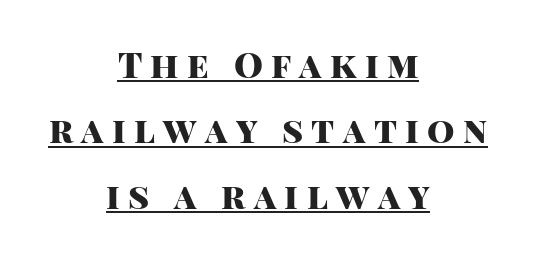
Q: Is the text bold? A: Yes.
Q: Is the text italic (slanted)? A: No, it is upright.
Q: Is the typeface a serif or a sans-serif typeface? A: Sans-serif.
Q: Is the text underlined? A: Yes.
Q: How is the paragraph aligned? A: Centered.
Q: Is the spacing between letters normal or unusually wide? A: Unusually wide.
Q: Width (condensed, normal, or wide)? A: Normal.
Q: Stroke contrast? A: High.
Q: x-height? A: Large.
Q: Monospaced? A: No.
